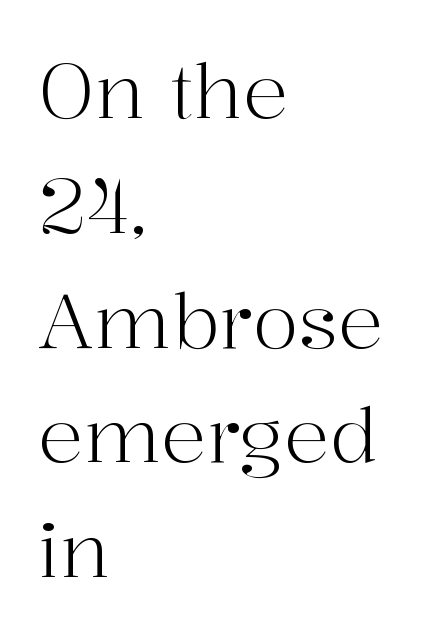
A roman cut, with each character standing at attention. Leading: standard. Nobody touched the tracking dial on this one. A typesetter would call this proportional, since set widths differ per character.
